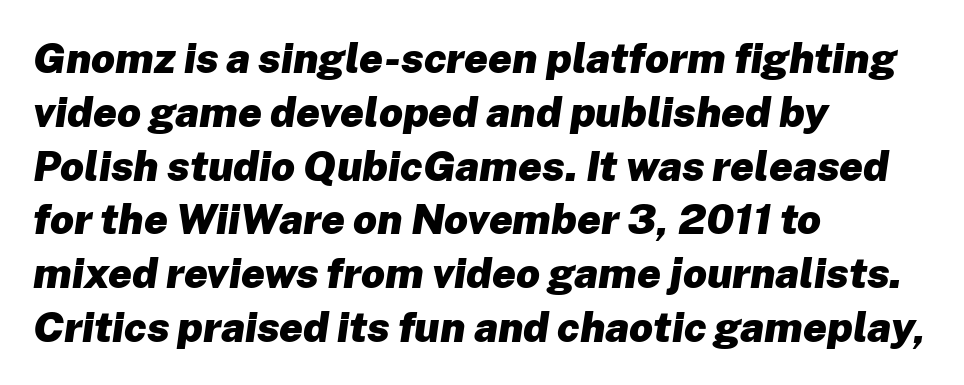
Q: Is the text bold? A: Yes.
Q: Is the text italic (slanted)? A: Yes, it leans right by about 8 degrees.
Q: Is the text underlined? A: No.
Q: How is the paragraph aligned? A: Left-aligned.
Q: Is the spacing between letters normal or unusually wide? A: Normal.
Q: Is the spacing between lines tight, normal or loose? A: Normal.
Q: Width (condensed, normal, or wide)? A: Normal.
Q: Stroke contrast? A: Low.
Q: x-height? A: Medium.
Q: Monospaced? A: No.
